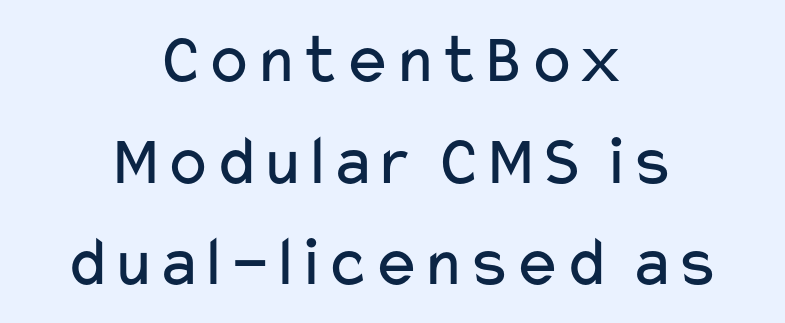
{"serif": "no", "italic": "no", "bold": "no", "weight": "regular", "width": "wide", "stroke_contrast": "low", "x_height": "medium", "monospaced": "no", "underline": "no", "align": "center", "line_spacing": "normal", "line_spacing_ratio": 1.41, "letter_spacing": "normal", "letter_spacing_em": 0.0, "glyph_px": 72}
